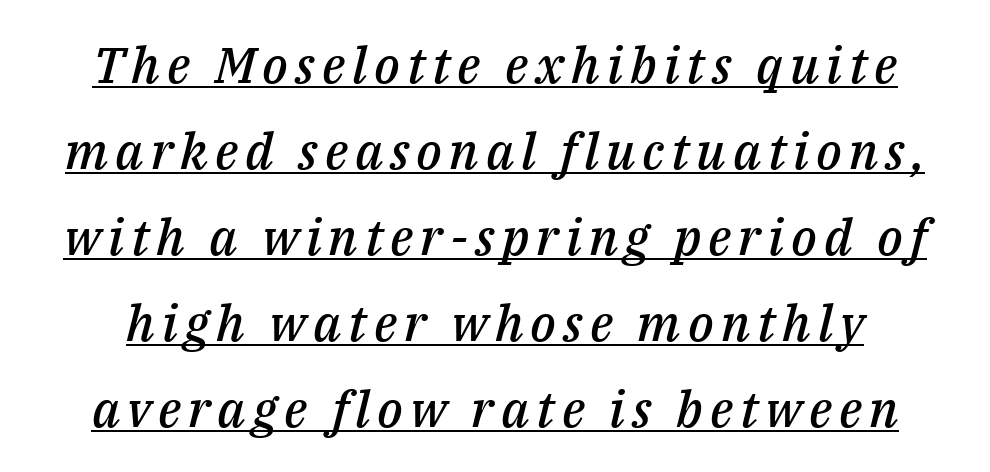
The image shows 50 px semibold type, italic (leaning right); set line spacing 1.72x, underlined; medium stroke contrast and a medium x-height.
